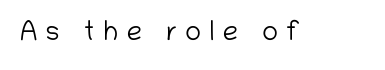
The cut favours lightness, reaching ordinary text weight at its darkest. It's the straight-up-and-down kind of type. There is plenty of visible air inserted between adjacent glyphs. Anything drawn beneath the words? Only blank space.
